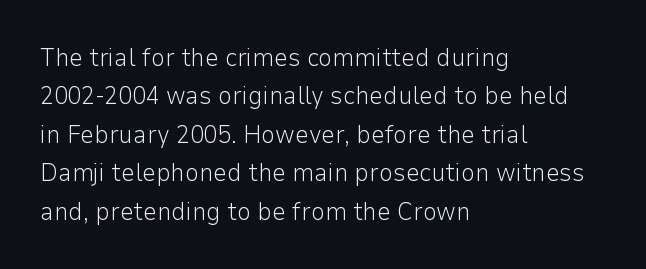
Q: Is the text bold? A: No.
Q: Is the text italic (slanted)? A: No, it is upright.
Q: Is the text underlined? A: No.
Q: How is the paragraph aligned? A: Left-aligned.
Q: Is the spacing between letters normal or unusually wide? A: Normal.
Q: Is the spacing between lines tight, normal or loose? A: Normal.
